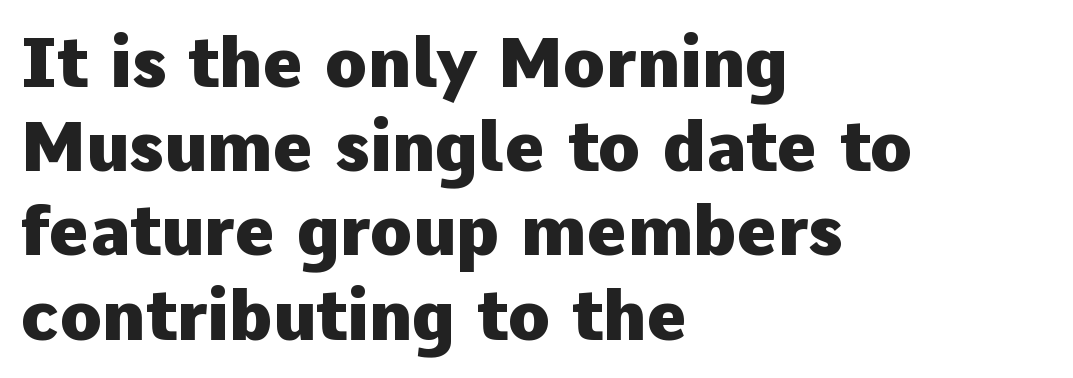
Each word holds together tightly as a unit, with standard inter-letter gaps. The gap between lines stays unmarked. The setting favours the left margin, as ordinary paragraphs usually do. You can tell it's not italic because the verticals are truly vertical. The glyphs in this specimen are sans serif. The font is running at its bold setting.
